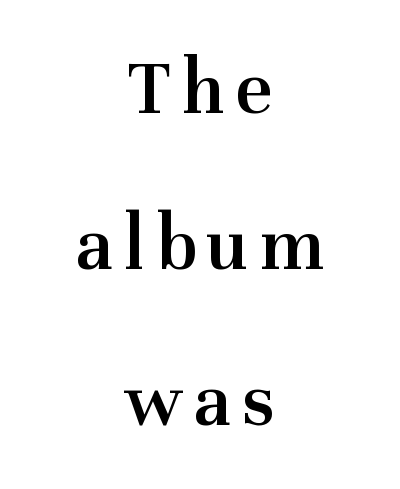
{"serif": "yes", "italic": "no", "bold": "semi", "weight": "semibold", "width": "normal", "stroke_contrast": "medium", "x_height": "medium", "monospaced": "no", "underline": "no", "align": "center", "line_spacing": "loose", "line_spacing_ratio": 1.95, "glyph_px": 80}
